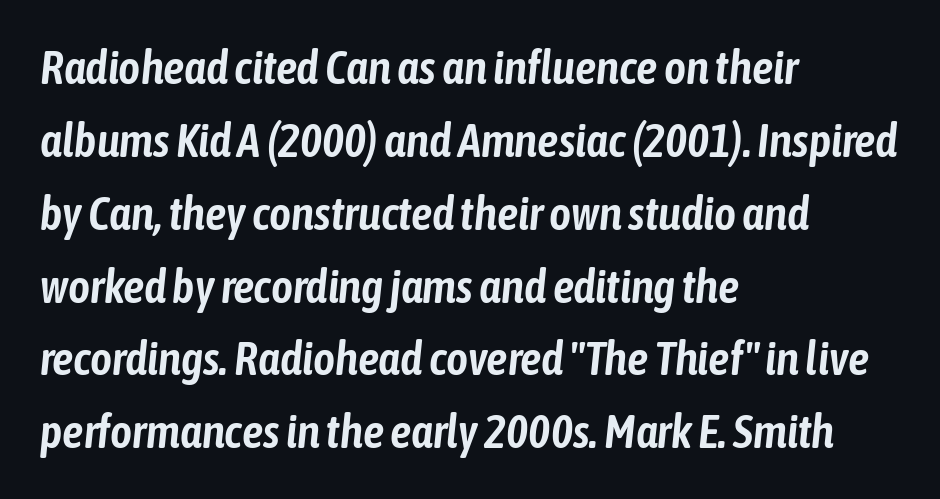
Q: Is the text italic (slanted)? A: Yes, it leans right by about 6 degrees.
Q: Is the text underlined? A: No.
Q: How is the paragraph aligned? A: Left-aligned.
Q: Is the spacing between letters normal or unusually wide? A: Normal.
Q: Is the spacing between lines tight, normal or loose? A: Normal.
Q: Width (condensed, normal, or wide)? A: Condensed.
Q: Stroke contrast? A: Low.
Q: x-height? A: Medium.
Q: Monospaced? A: No.
